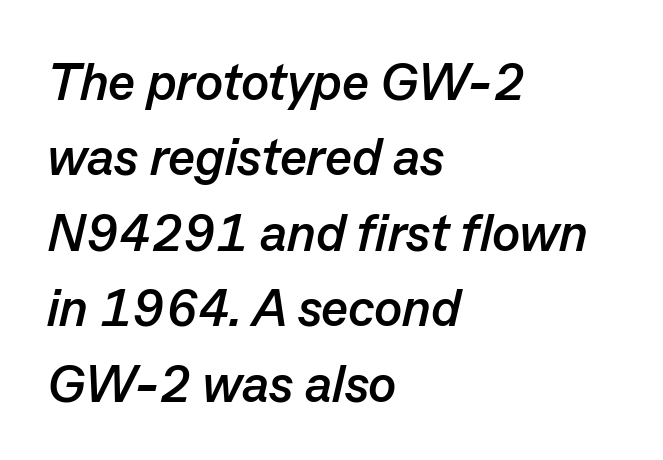
Q: Is the text bold? A: Yes.
Q: Is the text italic (slanted)? A: Yes, it leans right by about 13 degrees.
Q: Is the text underlined? A: No.
Q: How is the paragraph aligned? A: Left-aligned.
Q: Is the spacing between letters normal or unusually wide? A: Normal.
Q: Is the spacing between lines tight, normal or loose? A: Normal.
Q: Width (condensed, normal, or wide)? A: Normal.
Q: Stroke contrast? A: Low.
Q: x-height? A: Medium.
Q: Monospaced? A: No.
